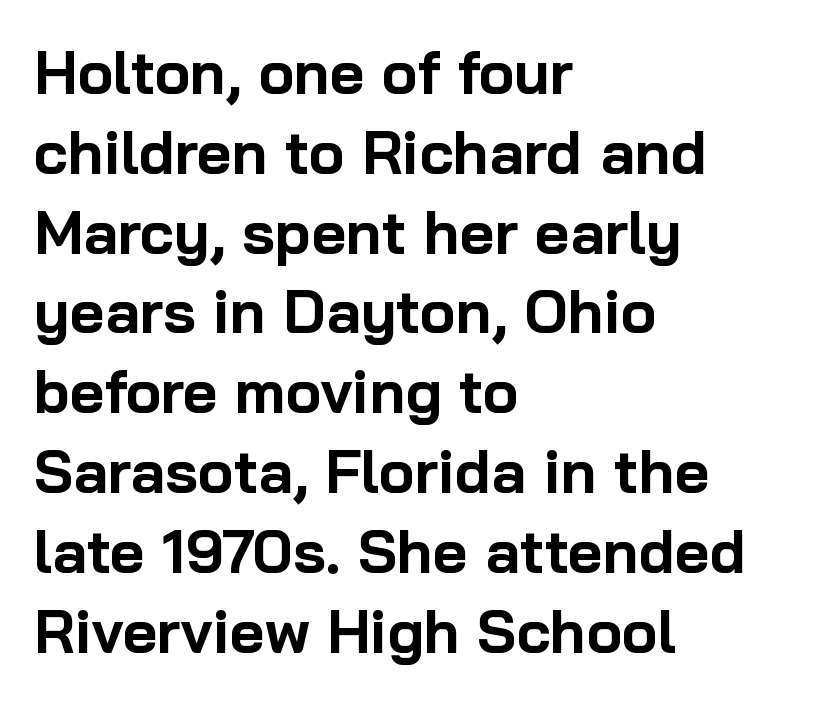
The image shows 60 px bold sans-serif type, upright; set left-aligned, normal line spacing (1.33x), normal letter spacing, not underlined; low stroke contrast and a medium x-height.
